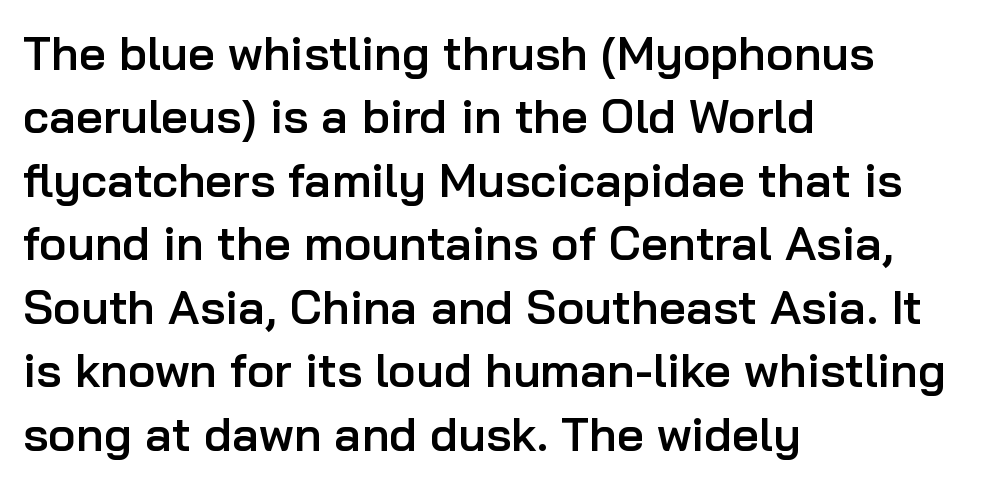
The image shows 47 px semibold sans-serif type, upright; set left-aligned, normal line spacing (1.35x), normal letter spacing, not underlined; low stroke contrast and a medium x-height.
